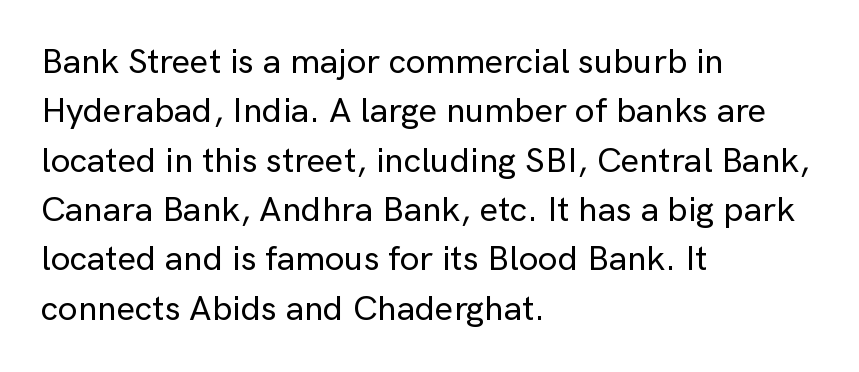
{"serif": "no", "italic": "no", "width": "normal", "stroke_contrast": "low", "x_height": "medium", "monospaced": "no", "underline": "no", "align": "left", "line_spacing": "normal", "line_spacing_ratio": 1.41, "letter_spacing": "normal", "letter_spacing_em": 0.0, "glyph_px": 35}
